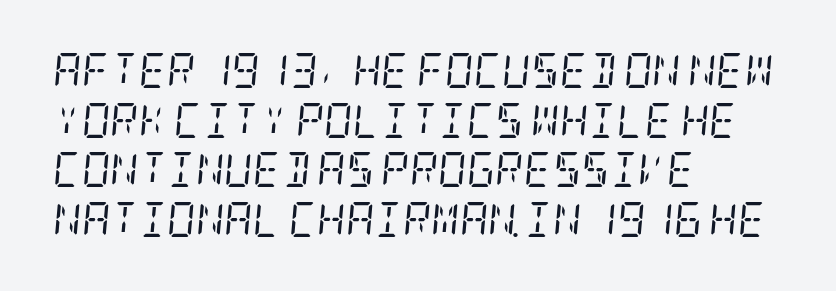
Regular leading. Underline: absent. Compared with ordinary roman type, these characters are visibly tilted. The tracking reads as untouched default to a designer's eye.
